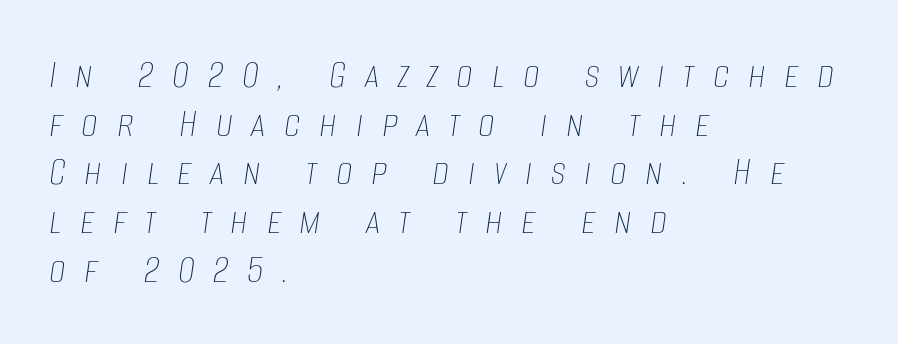
Q: Is the text bold? A: No.
Q: Is the text italic (slanted)? A: Yes, it leans right by about 8 degrees.
Q: Is the text underlined? A: No.
Q: How is the paragraph aligned? A: Left-aligned.
Q: Is the spacing between letters normal or unusually wide? A: Unusually wide.
Q: Width (condensed, normal, or wide)? A: Condensed.
Q: Stroke contrast? A: Low.
Q: x-height? A: Large.
Q: Monospaced? A: No.
